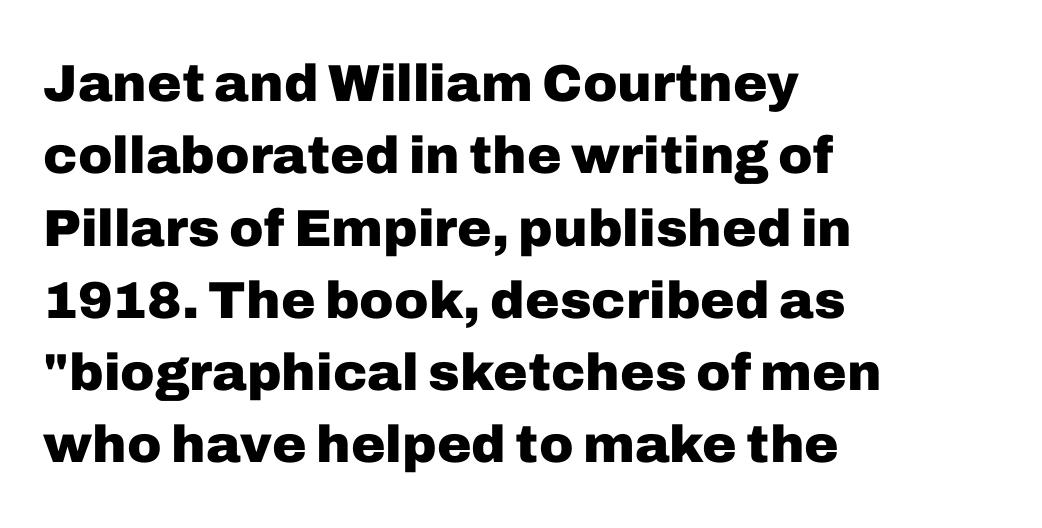
The axis of the letterforms is exactly vertical. Serifs: no, the terminals of the letterforms are clean. Proportional: the letters do not fall into vertical columns. A bare baseline throughout the passage. These lines are set flush left with a ragged right edge.
